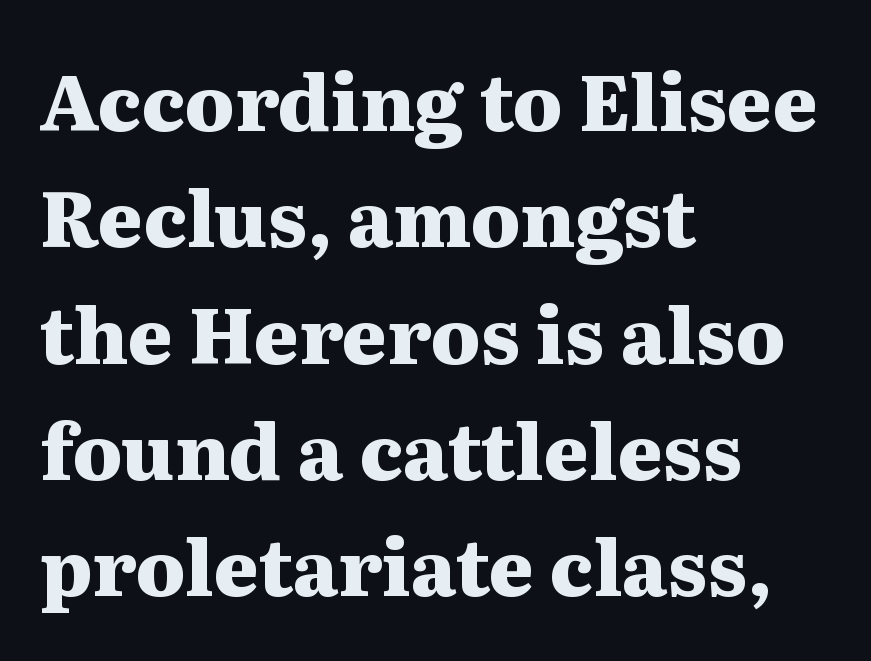
{"serif": "yes", "italic": "no", "bold": "yes", "weight": "heavy", "width": "wide", "stroke_contrast": "medium", "x_height": "medium", "monospaced": "no", "underline": "no", "align": "left", "line_spacing": "normal", "line_spacing_ratio": 1.51, "letter_spacing": "normal", "letter_spacing_em": 0.0, "glyph_px": 77}
